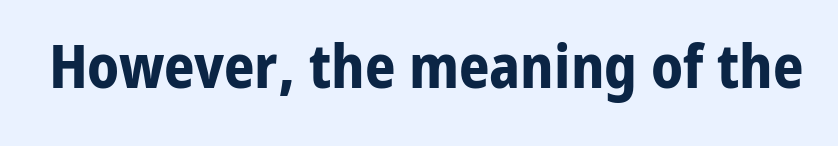
{"serif": "no", "italic": "no", "bold": "yes", "weight": "bold", "width": "normal", "stroke_contrast": "low", "x_height": "medium", "monospaced": "no", "underline": "no", "letter_spacing": "normal", "letter_spacing_em": 0.0, "glyph_px": 60}
